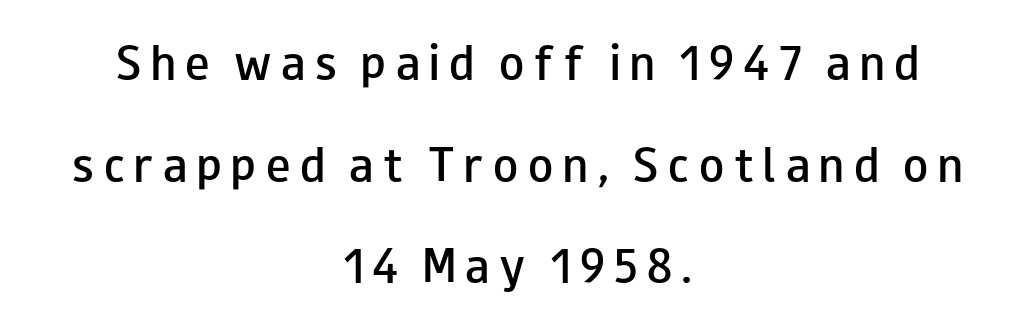
{"serif": "no", "italic": "no", "bold": "semi", "weight": "semibold", "width": "wide", "stroke_contrast": "low", "x_height": "small", "monospaced": "no", "underline": "no", "align": "center", "line_spacing": "loose", "line_spacing_ratio": 2.48, "letter_spacing": "wide", "letter_spacing_em": 0.23, "glyph_px": 41}
